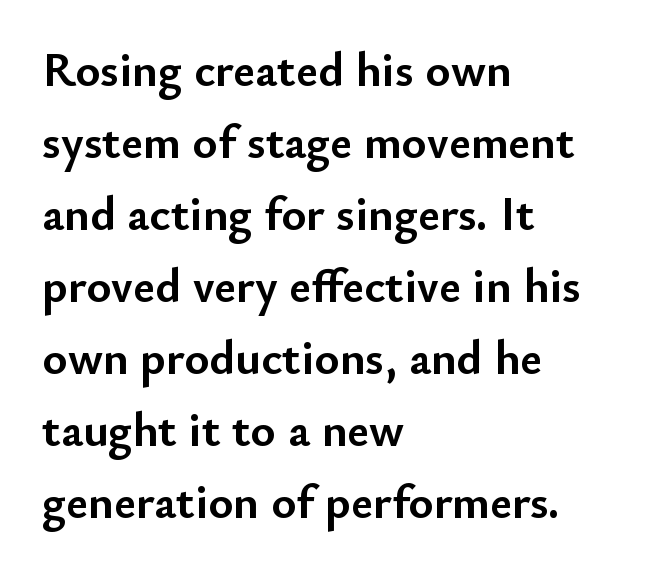
Q: Is the text bold? A: Yes.
Q: Is the text italic (slanted)? A: No, it is upright.
Q: Is the typeface a serif or a sans-serif typeface? A: Sans-serif.
Q: Is the text underlined? A: No.
Q: How is the paragraph aligned? A: Left-aligned.
Q: Is the spacing between letters normal or unusually wide? A: Normal.
Q: Is the spacing between lines tight, normal or loose? A: Normal.
Q: Width (condensed, normal, or wide)? A: Normal.
Q: Stroke contrast? A: Low.
Q: x-height? A: Small.
Q: Monospaced? A: No.
